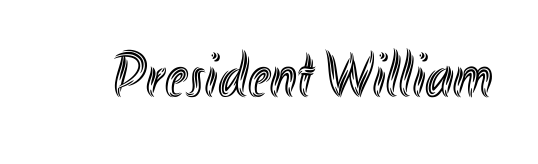
The image shows 64 px condensed type; set normal letter spacing, not underlined; a small x-height.
